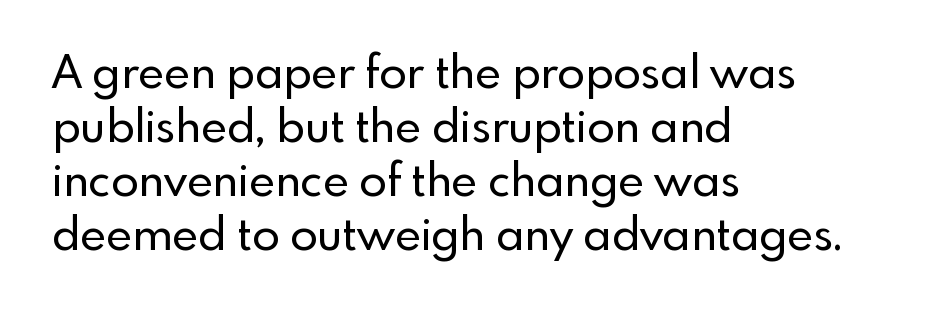
You can tell from the bare stems that sans-serif type was used. The letters sit at their default tracking, neither squeezed nor spread. The foot of each line stays bare and open. Character widths vary here, with narrow letters taking less room than wide ones. Quick note: not italic, upright.
